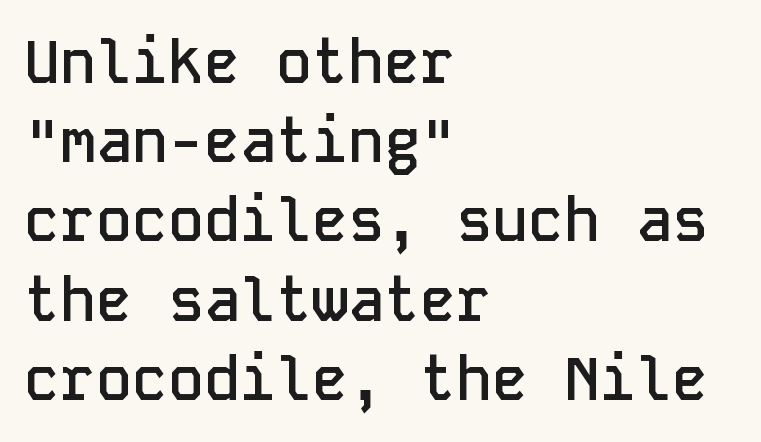
The image shows 60 px semibold sans-serif type, upright, monospaced; set left-aligned, normal line spacing (1.32x), normal letter spacing, not underlined; low stroke contrast and a medium x-height.
